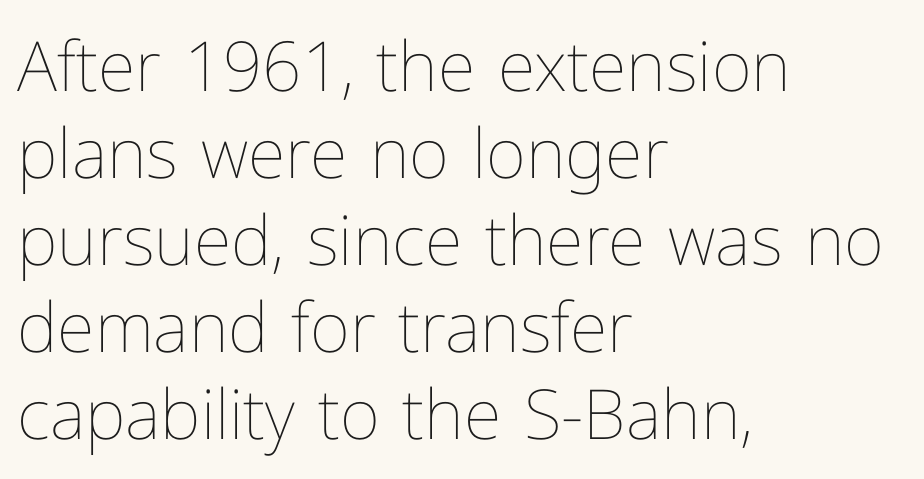
The image shows 69 px thin type, upright; set left-aligned, normal line spacing (1.26x), normal letter spacing, not underlined; low stroke contrast and a medium x-height.
